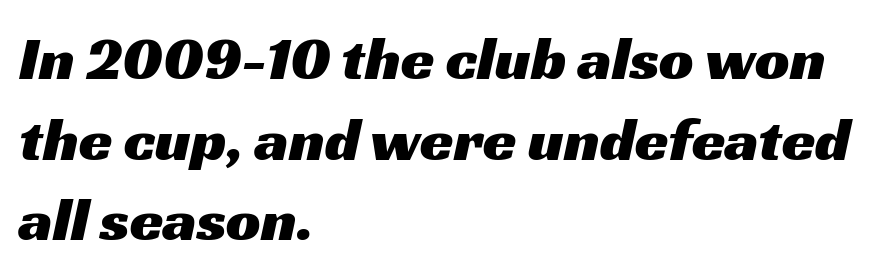
The rows are spaced the way most documents space them. The strip under each line holds only bare page. What stands out about the letter spacing? Nothing — it is the standard amount. These lines are rendered in a variable-pitch font. You can tell from the bare stems that sans-serif type was used. Does the copy run flush right? No — it runs flush left.
